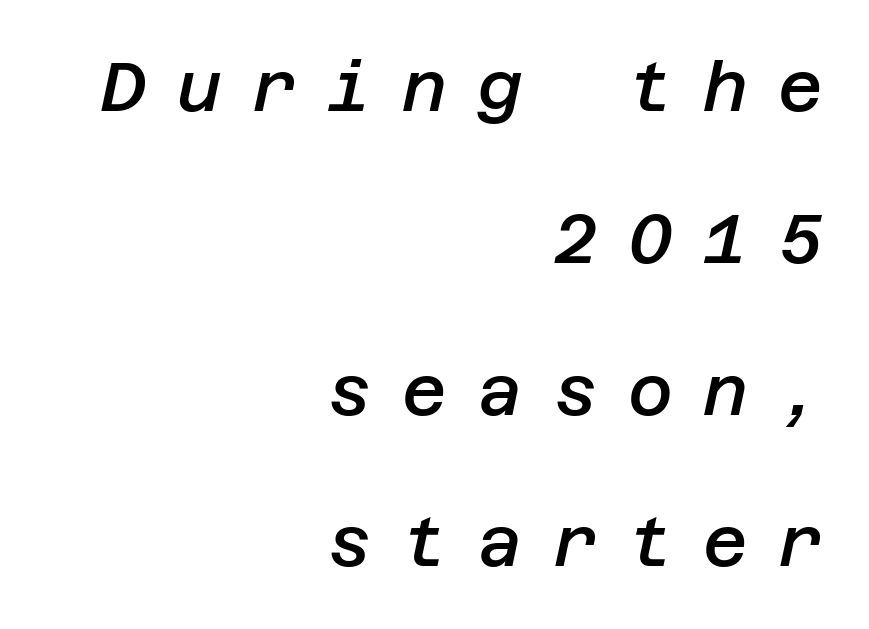
{"italic": "yes", "lean": "right", "slant_degrees": 12, "bold": "semi", "weight": "semibold", "width": "normal", "stroke_contrast": "low", "x_height": "large", "underline": "no", "align": "right", "line_spacing": "loose", "line_spacing_ratio": 2.2, "letter_spacing": "wide", "letter_spacing_em": 0.44, "glyph_px": 69}
